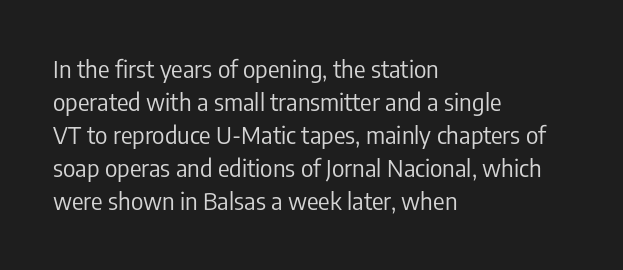
Q: Is the text bold? A: No.
Q: Is the text italic (slanted)? A: No, it is upright.
Q: Is the text underlined? A: No.
Q: How is the paragraph aligned? A: Left-aligned.
Q: Is the spacing between letters normal or unusually wide? A: Normal.
Q: Is the spacing between lines tight, normal or loose? A: Normal.
